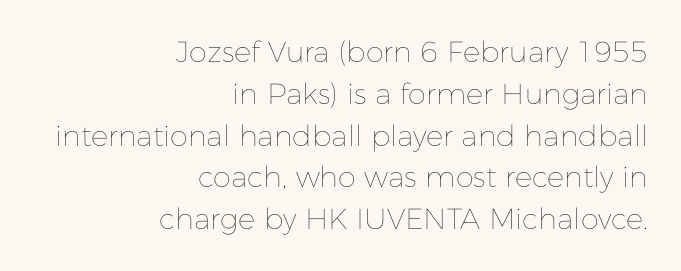
Q: Is the text bold? A: No.
Q: Is the text italic (slanted)? A: No, it is upright.
Q: Is the text underlined? A: No.
Q: How is the paragraph aligned? A: Right-aligned.
Q: Is the spacing between letters normal or unusually wide? A: Normal.
Q: Is the spacing between lines tight, normal or loose? A: Normal.
Q: Width (condensed, normal, or wide)? A: Normal.
Q: Stroke contrast? A: Low.
Q: x-height? A: Medium.
Q: Monospaced? A: No.
